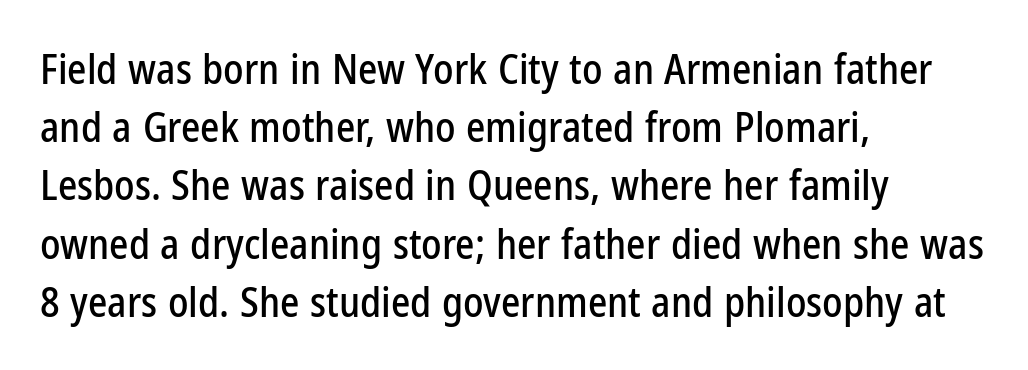
Q: Is the text italic (slanted)? A: No, it is upright.
Q: Is the typeface a serif or a sans-serif typeface? A: Sans-serif.
Q: Is the text underlined? A: No.
Q: How is the paragraph aligned? A: Left-aligned.
Q: Is the spacing between letters normal or unusually wide? A: Normal.
Q: Is the spacing between lines tight, normal or loose? A: Normal.
Q: Width (condensed, normal, or wide)? A: Condensed.
Q: Stroke contrast? A: Low.
Q: x-height? A: Medium.
Q: Monospaced? A: No.
